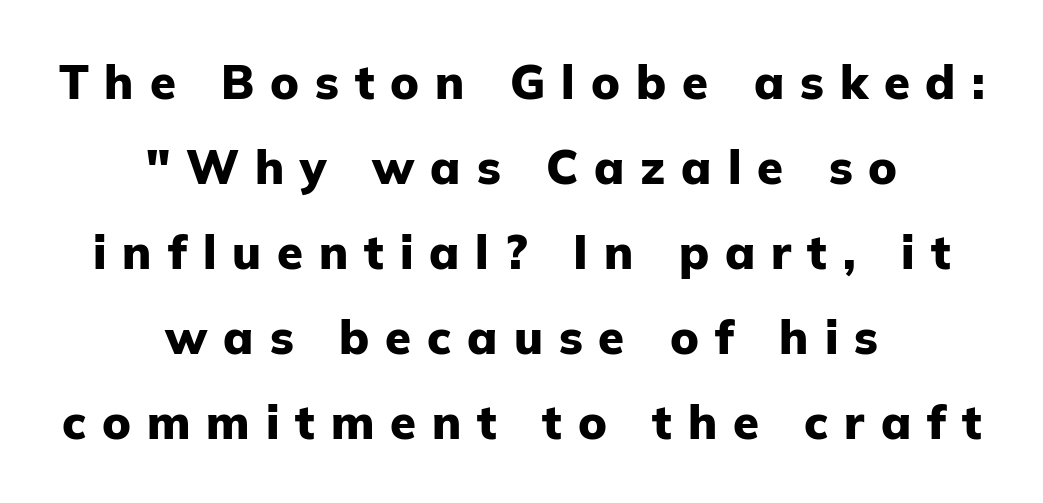
Q: Is the text bold? A: Yes.
Q: Is the text italic (slanted)? A: No, it is upright.
Q: Is the typeface a serif or a sans-serif typeface? A: Sans-serif.
Q: Is the text underlined? A: No.
Q: How is the paragraph aligned? A: Centered.
Q: Is the spacing between letters normal or unusually wide? A: Unusually wide.
Q: Width (condensed, normal, or wide)? A: Normal.
Q: Stroke contrast? A: Low.
Q: x-height? A: Medium.
Q: Monospaced? A: No.
